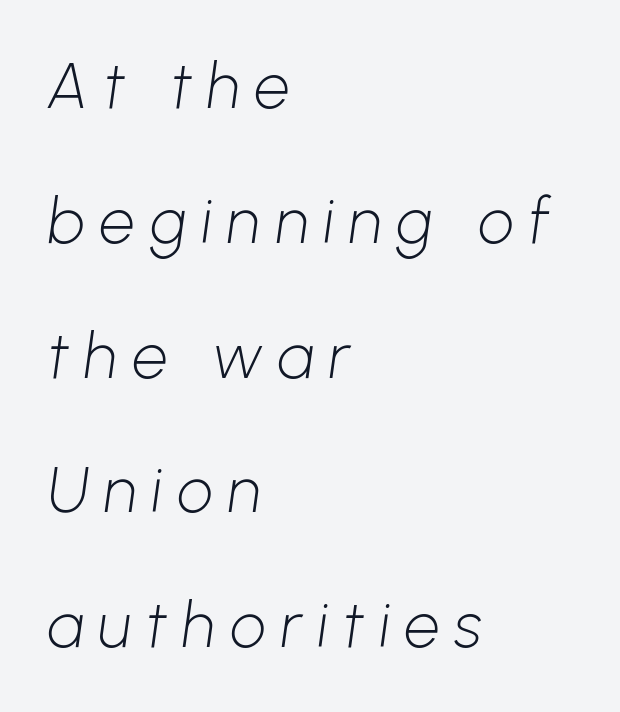
{"serif": "no", "bold": "no", "weight": "light", "width": "normal", "stroke_contrast": "low", "x_height": "medium", "monospaced": "no", "underline": "no", "align": "left", "line_spacing": "loose", "line_spacing_ratio": 2.14, "letter_spacing": "wide", "letter_spacing_em": 0.24, "glyph_px": 63}
